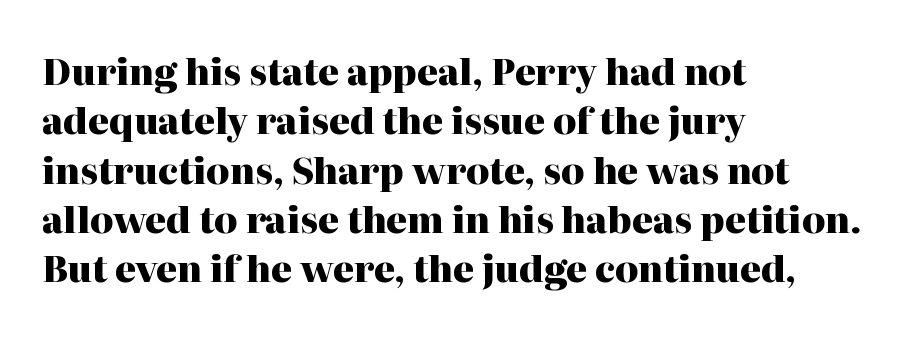
Q: Is the text bold? A: Yes.
Q: Is the text italic (slanted)? A: No, it is upright.
Q: Is the typeface a serif or a sans-serif typeface? A: Serif.
Q: Is the text underlined? A: No.
Q: How is the paragraph aligned? A: Left-aligned.
Q: Is the spacing between letters normal or unusually wide? A: Normal.
Q: Is the spacing between lines tight, normal or loose? A: Normal.
Q: Width (condensed, normal, or wide)? A: Normal.
Q: Stroke contrast? A: High.
Q: x-height? A: Medium.
Q: Monospaced? A: No.
